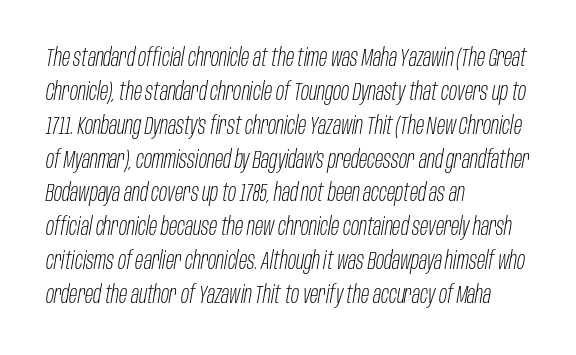
No heavy texture on the line: the type isn't bold. In terms of letterspacing, this is plain default setting. Horizontal bands of white between lines are of average thickness. The ragged edge is on the right, which tells us the setting is flush left. Check the space under the baseline: it is left empty. Slanted lettering throughout.
